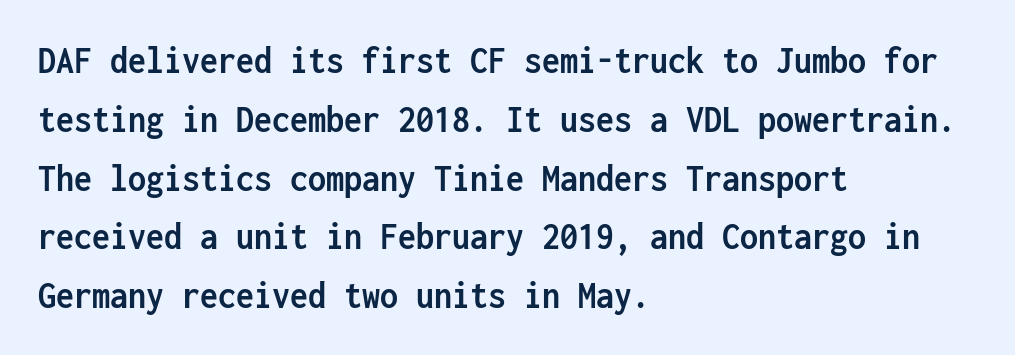
{"serif": "no", "italic": "no", "bold": "yes", "weight": "semibold", "width": "condensed", "stroke_contrast": "low", "x_height": "medium", "monospaced": "yes", "underline": "no", "align": "left", "line_spacing": "normal", "line_spacing_ratio": 1.47, "letter_spacing": "normal", "letter_spacing_em": 0.0, "glyph_px": 40}
